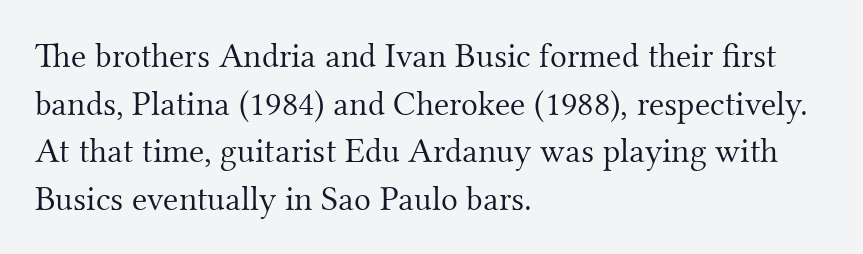
The image shows 35 px light serif type, upright; set left-aligned, normal line spacing (1.36x), normal letter spacing, not underlined; medium stroke contrast and a small x-height.
